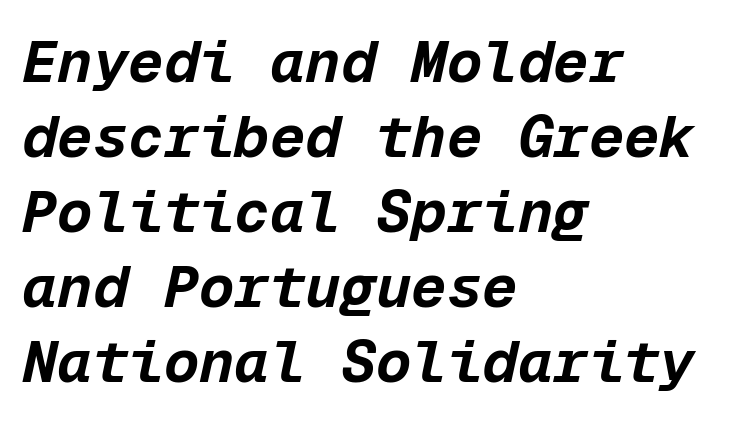
The letters are bold, with thick, heavy strokes. Is this a fixed-width face? Yes — each glyph sits in an identical cell. Words appear dense and cohesive because spacing is normal. The rendering anchors every line to the left-hand side. Style check: oblique. Interline gaps are of average width in this sample.
